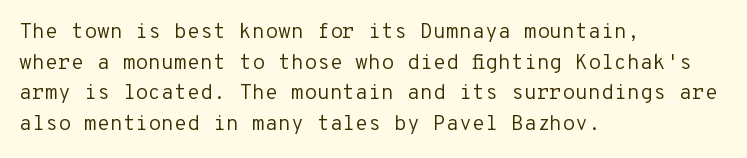
The strip under each line holds only bare page. The lines in this sample share a left origin and differ only in where they stop. The block of text has a typical density, with ordinary space between rows. A typesetter would call this zero additional tracking. Each stroke keeps to a modest, everyday thickness or less. Style check: upright.
